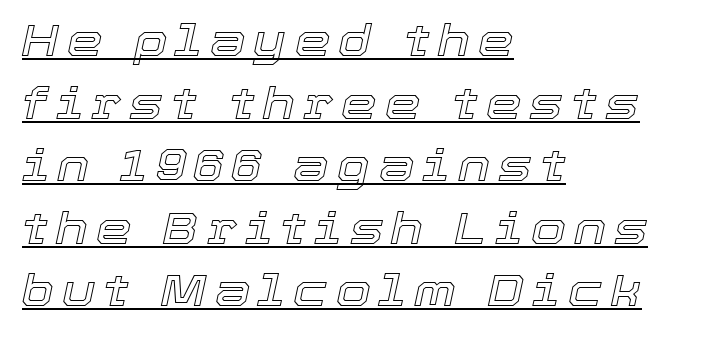
Q: Is the text italic (slanted)? A: Yes, it leans right by about 12 degrees.
Q: Is the text underlined? A: Yes.
Q: How is the paragraph aligned? A: Left-aligned.
Q: Is the spacing between lines tight, normal or loose? A: Normal.
Q: Width (condensed, normal, or wide)? A: Normal.
Q: x-height? A: Medium.
Q: Monospaced? A: No.
